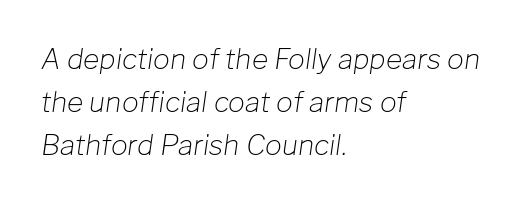
The image shows 28 px light type, italic (leaning right); set left-aligned, normal line spacing (1.53x), normal letter spacing, not underlined; low stroke contrast and a medium x-height.
